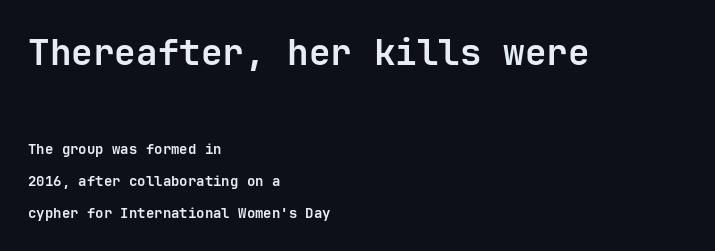
The image shows 36 px bold sans-serif type, upright, monospaced; set left-aligned, loose line spacing (2.28x), normal letter spacing, not underlined; the first (top) block is 2.57x larger; low stroke contrast and a medium x-height.
